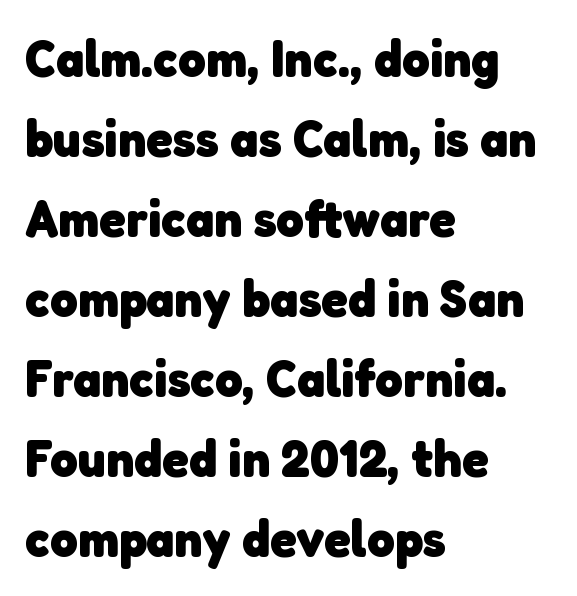
Compared with typical paragraphs, the rows here are spaced about the same. Set as a true bold cut, around the 700 mark. One-word summary of the alignment: left. The rendering uses natural spacing where letterforms have individual widths. There is no visible air inserted between adjacent glyphs.
